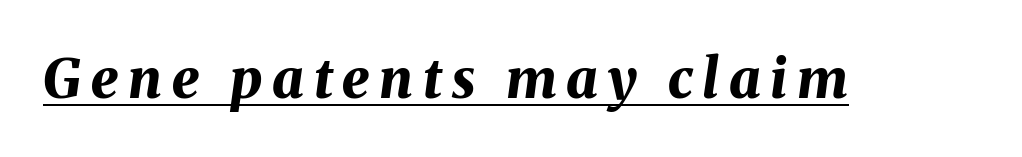
{"italic": "yes", "lean": "right", "slant_degrees": 8, "bold": "yes", "weight": "bold", "width": "normal", "stroke_contrast": "medium", "x_height": "medium", "monospaced": "no", "underline": "yes", "glyph_px": 55}
